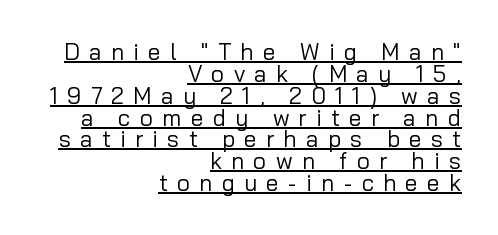
{"italic": "no", "bold": "no", "underline": "yes", "align": "right", "line_spacing": "tight", "line_spacing_ratio": 0.95, "letter_spacing": "wide", "letter_spacing_em": 0.4, "glyph_px": 23}
